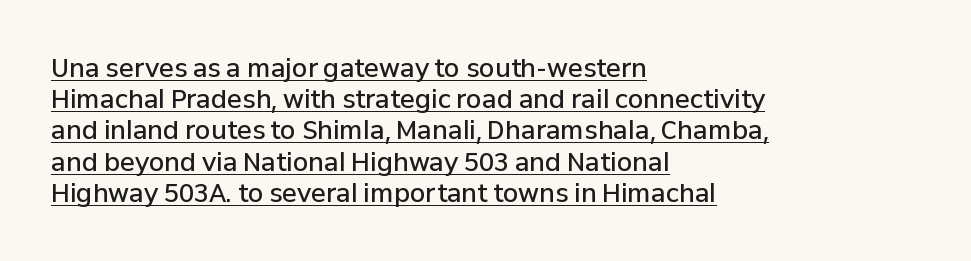
This sample carries an underscore along the baseline area. Evenly set lines give the paragraph a standard silhouette. A fair bit of extra ink — the face is semibold, not bold. Is there any slant? The stems are plumb. Tracking value appears to be zero — textbook default spacing. Every row of glyphs begins at an identical x-position on the left.
